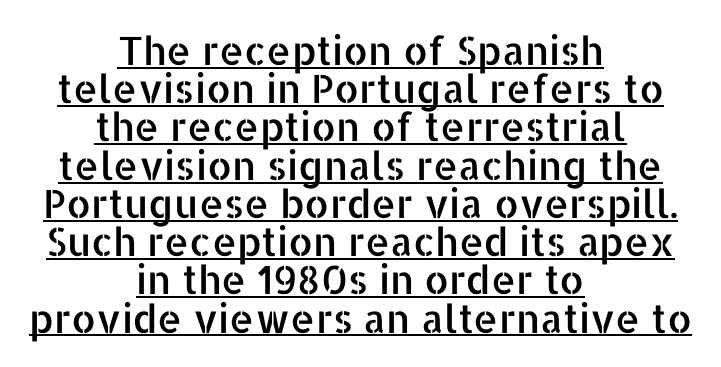
Does the type have serifs? No, each stem ends abruptly. Designer's note — italics off, roman on. This rendering features underlined lettering. Students, observe: this is what under-led, compact text looks like. Where is the straight margin? There isn't one; the lines are centered.
